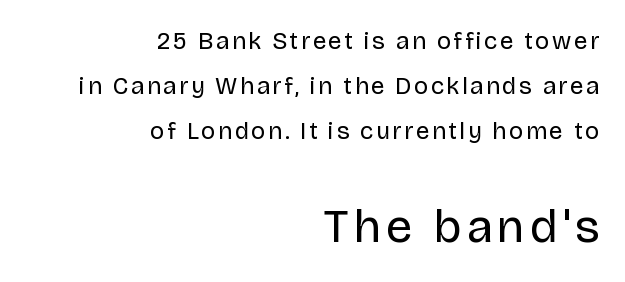
{"serif": "no", "italic": "no", "bold": "no", "weight": "regular", "width": "normal", "stroke_contrast": "low", "x_height": "large", "monospaced": "no", "underline": "no", "align": "right", "line_spacing_ratio": 1.87, "larger_block": "second", "size_ratio": 1.96, "glyph_px": 47}
